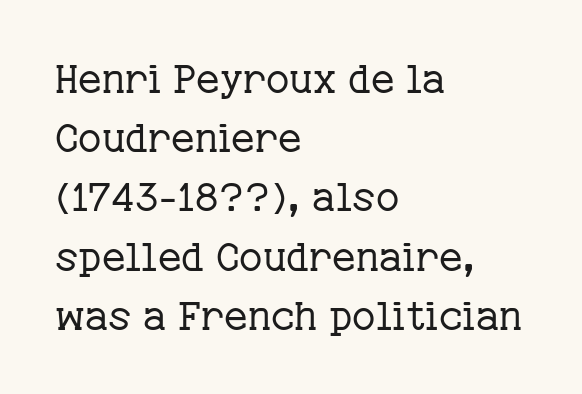
Q: Is the text bold? A: No.
Q: Is the text italic (slanted)? A: No, it is upright.
Q: Is the typeface a serif or a sans-serif typeface? A: Serif.
Q: Is the text underlined? A: No.
Q: How is the paragraph aligned? A: Left-aligned.
Q: Is the spacing between letters normal or unusually wide? A: Normal.
Q: Is the spacing between lines tight, normal or loose? A: Normal.
Q: Width (condensed, normal, or wide)? A: Normal.
Q: Stroke contrast? A: Low.
Q: x-height? A: Medium.
Q: Monospaced? A: No.
